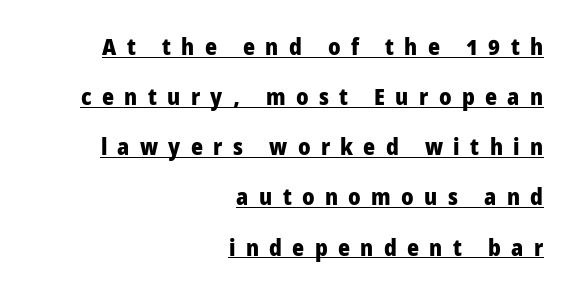
Q: Is the text bold? A: Yes.
Q: Is the text italic (slanted)? A: No, it is upright.
Q: Is the text underlined? A: Yes.
Q: How is the paragraph aligned? A: Right-aligned.
Q: Is the spacing between letters normal or unusually wide? A: Unusually wide.
Q: Is the spacing between lines tight, normal or loose? A: Loose.
